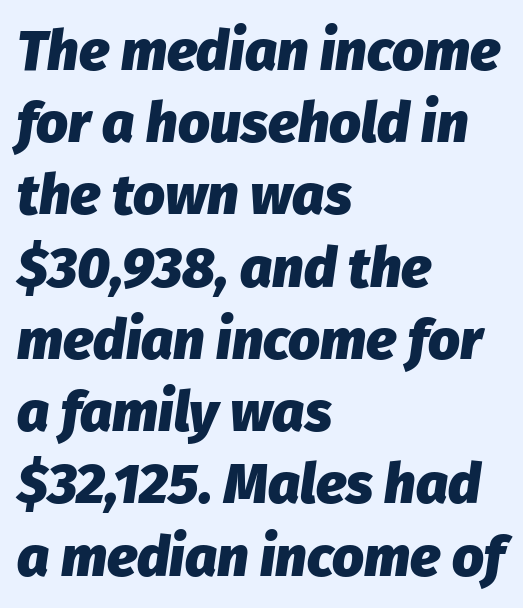
{"italic": "yes", "lean": "right", "slant_degrees": 8, "bold": "yes", "weight": "heavy", "width": "normal", "stroke_contrast": "low", "x_height": "medium", "monospaced": "no", "underline": "no", "align": "left", "line_spacing": "normal", "line_spacing_ratio": 1.29, "letter_spacing": "normal", "letter_spacing_em": 0.0, "glyph_px": 56}
